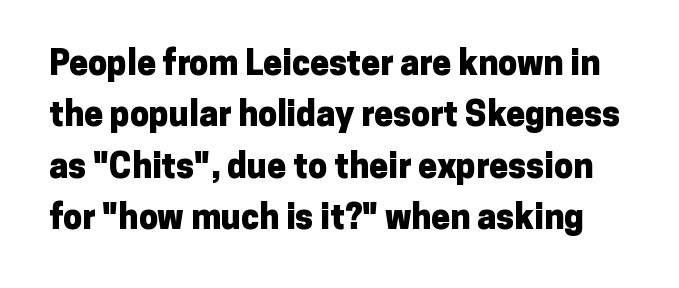
{"serif": "no", "italic": "no", "bold": "yes", "weight": "heavy", "width": "normal", "stroke_contrast": "low", "x_height": "medium", "monospaced": "no", "underline": "no", "line_spacing": "normal", "line_spacing_ratio": 1.51, "letter_spacing": "normal", "letter_spacing_em": 0.0, "glyph_px": 34}
